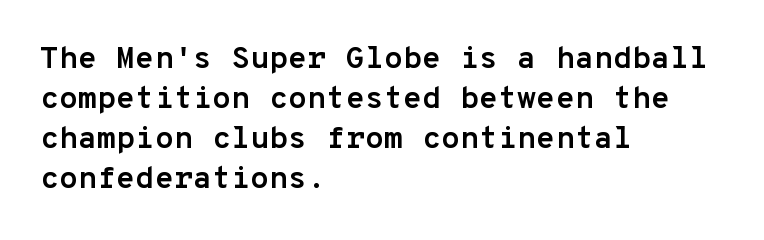
Q: Is the text bold? A: Yes.
Q: Is the text italic (slanted)? A: No, it is upright.
Q: Is the typeface a serif or a sans-serif typeface? A: Sans-serif.
Q: Is the text underlined? A: No.
Q: How is the paragraph aligned? A: Left-aligned.
Q: Is the spacing between letters normal or unusually wide? A: Normal.
Q: Is the spacing between lines tight, normal or loose? A: Normal.
Q: Width (condensed, normal, or wide)? A: Normal.
Q: Stroke contrast? A: Low.
Q: x-height? A: Medium.
Q: Monospaced? A: Yes.
